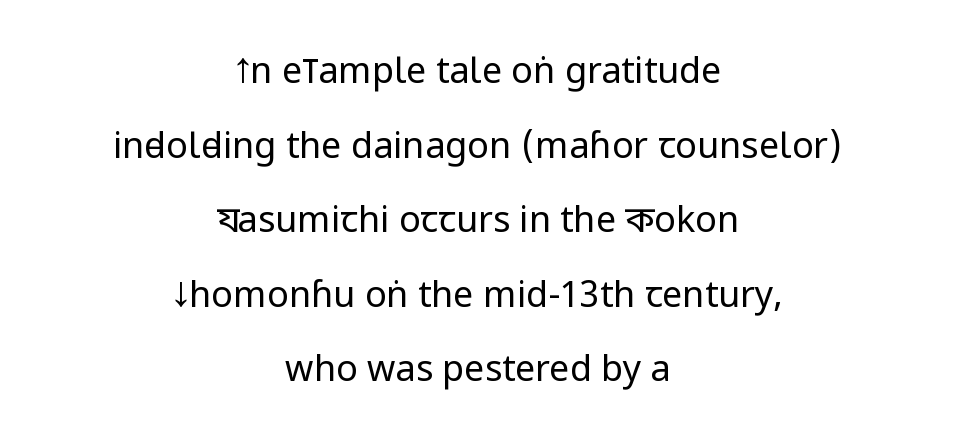
The image shows 36 px regular-weight, condensed sans-serif type, upright; set centered, loose line spacing (2.07x), normal letter spacing, not underlined; low stroke contrast and a large x-height.
